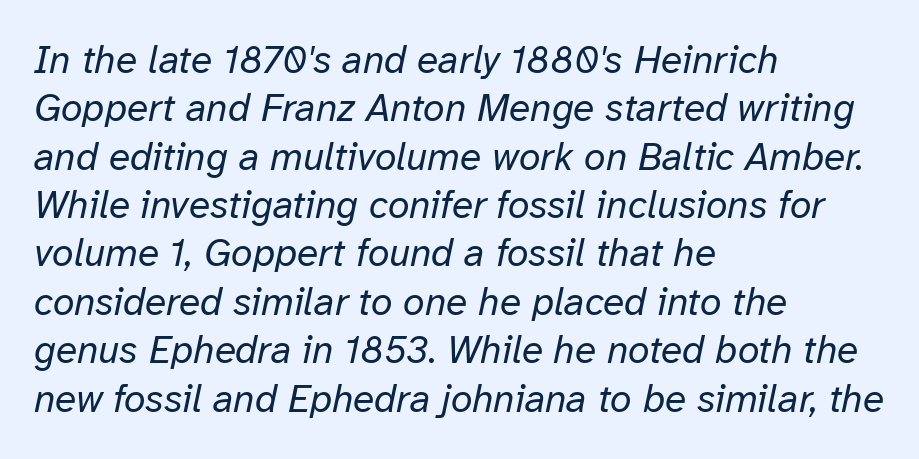
Does the copy run flush right? No — it runs flush left. Quick note: italic. The space beneath each line is pristine and unruled. Note the varied advance widths — an 'i' is clearly narrower than an 'm'. Weight: not bold — regular or lighter.
